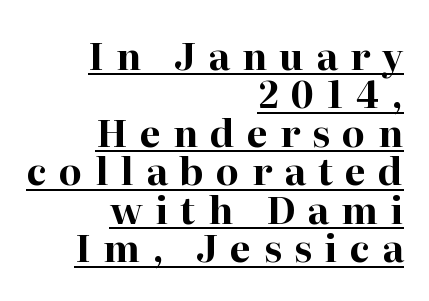
{"serif": "yes", "italic": "no", "bold": "yes", "weight": "bold", "width": "normal", "stroke_contrast": "high", "x_height": "medium", "monospaced": "no", "underline": "yes", "align": "right", "line_spacing": "tight", "line_spacing_ratio": 1.04, "letter_spacing": "wide", "letter_spacing_em": 0.34, "glyph_px": 37}
